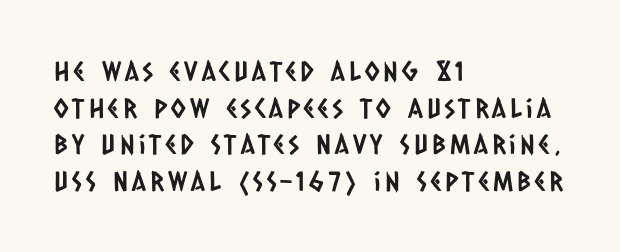
The image shows 27 px text type; set left-aligned, normal line spacing (1.36x), not underlined.
